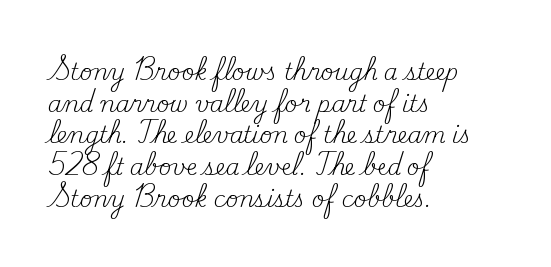
The image shows 22 px text type; set left-aligned, normal line spacing (1.44x), normal letter spacing, not underlined.
